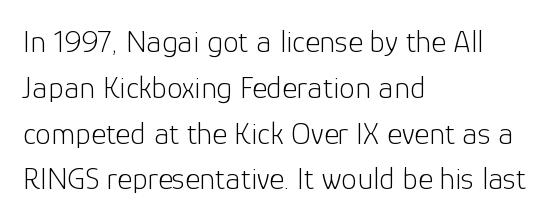
Standard letterfit; no display-style spreading of the glyphs. On a weight scale, this lands at 450 or below. The glyphs in this specimen are sans serif. Each letter keeps its own natural width here, so spacing adapts to shape. The glyphs are unaccompanied by any horizontal stroke below them.
